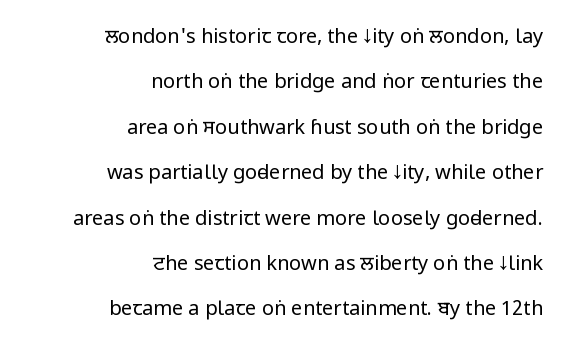
The rag falls on the left side of this text block. Does the leading feel generous? Absolutely, it's lavish. Rule under the text: the space is simply empty. The characters are drawn with everyday or finer stroke widths. Default kerning and tracking; the words read as compact shapes. Ordinary non-slanted type is in use.
